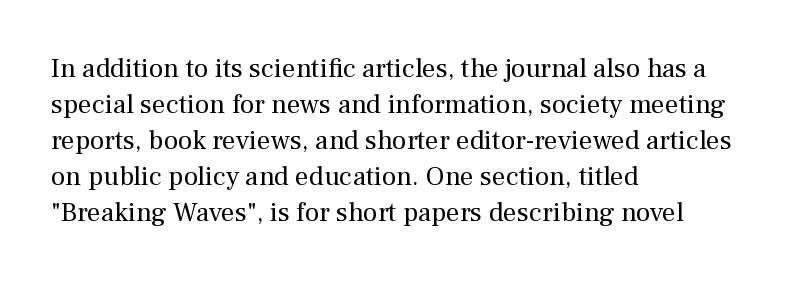
Q: Is the text bold? A: No.
Q: Is the text italic (slanted)? A: No, it is upright.
Q: Is the text underlined? A: No.
Q: How is the paragraph aligned? A: Left-aligned.
Q: Is the spacing between letters normal or unusually wide? A: Normal.
Q: Is the spacing between lines tight, normal or loose? A: Normal.
